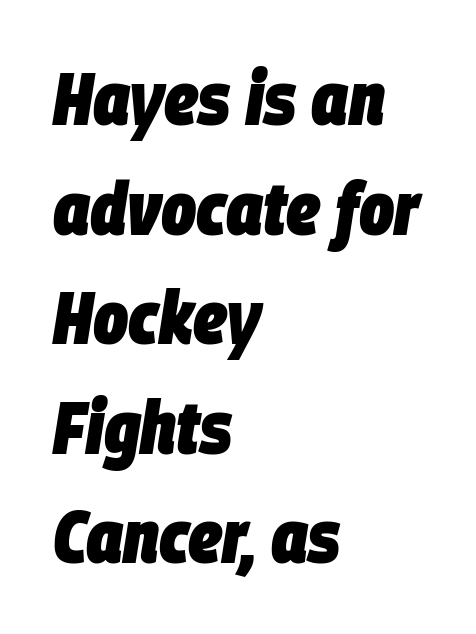
Q: Is the text bold? A: Yes.
Q: Is the text italic (slanted)? A: Yes, it leans right by about 9 degrees.
Q: Is the text underlined? A: No.
Q: How is the paragraph aligned? A: Left-aligned.
Q: Is the spacing between letters normal or unusually wide? A: Normal.
Q: Is the spacing between lines tight, normal or loose? A: Normal.
Q: Width (condensed, normal, or wide)? A: Condensed.
Q: Stroke contrast? A: Low.
Q: x-height? A: Large.
Q: Monospaced? A: No.
